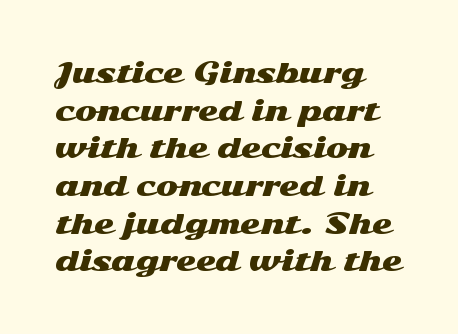
The image shows 26 px text type; set left-aligned, normal line spacing (1.45x), normal letter spacing, not underlined.
